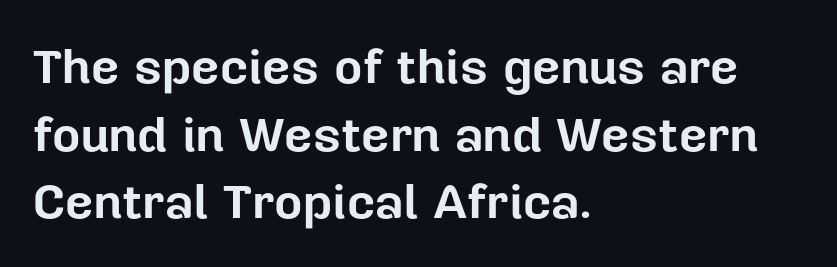
{"serif": "no", "italic": "no", "bold": "yes", "weight": "bold", "width": "normal", "stroke_contrast": "low", "x_height": "medium", "monospaced": "no", "underline": "no", "align": "left", "line_spacing": "normal", "line_spacing_ratio": 1.38, "letter_spacing": "normal", "letter_spacing_em": 0.0, "glyph_px": 49}
